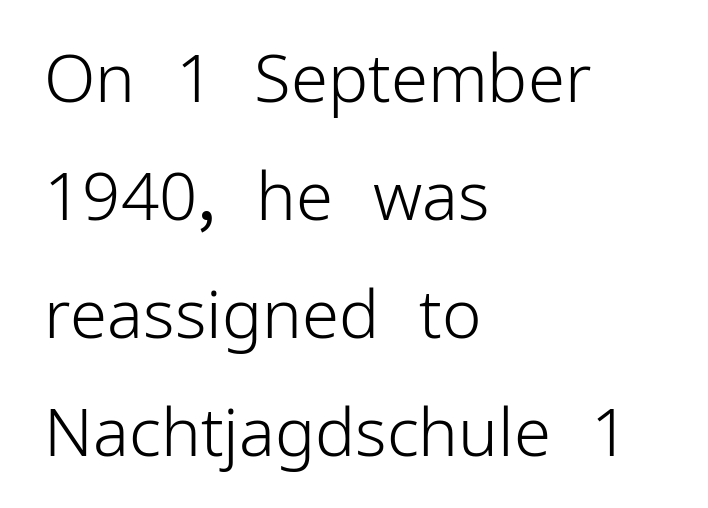
{"serif": "no", "italic": "no", "bold": "no", "weight": "light", "width": "normal", "stroke_contrast": "low", "x_height": "medium", "monospaced": "no", "underline": "no", "align": "left", "line_spacing_ratio": 1.76, "letter_spacing": "normal", "letter_spacing_em": 0.0, "glyph_px": 67}
